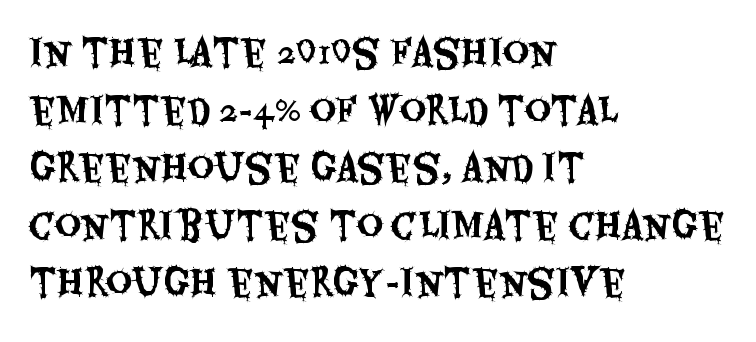
The image shows 36 px condensed sans-serif type, upright; set left-aligned, normal line spacing (1.6x), normal letter spacing, not underlined; medium stroke contrast and a large x-height.
